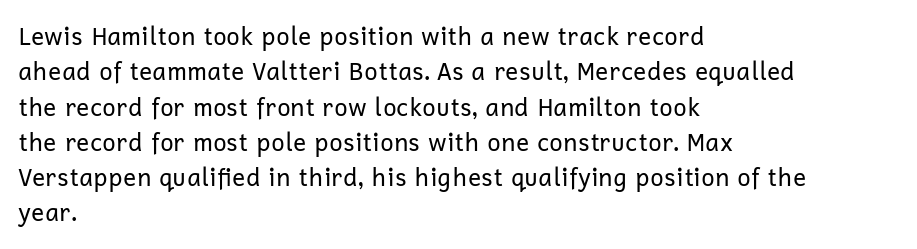
Tracking value appears to be zero — textbook default spacing. Posture: straight, roman, zero tilt. Leftover space on each line is placed entirely after the last word. This is not heavy type; no bold has been used.
